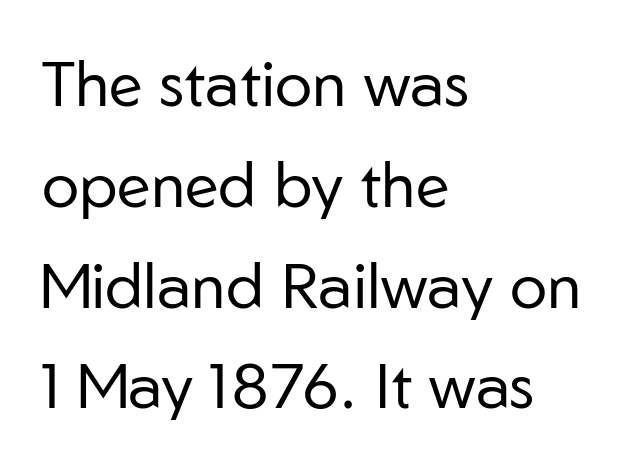
Casual observation: everything's shoved over to the left. The letterforms sit at book weight or below. This sample uses plain, unmodified letter spacing. Font category for this specimen: sans-serif. Regarding leading, the lines here are spaced in the standard way. Quick note: underline off.
